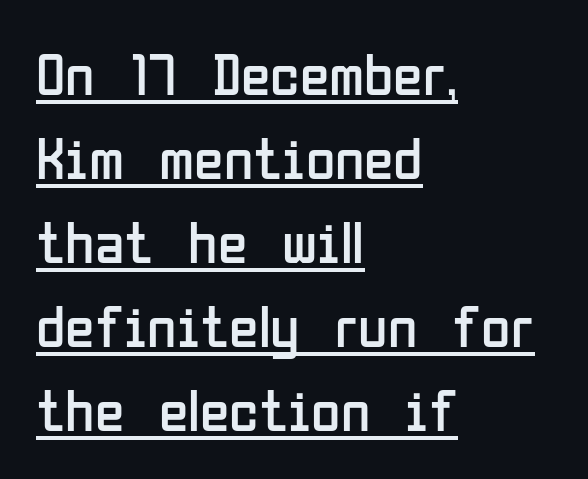
Q: Is the text bold? A: No.
Q: Is the text italic (slanted)? A: No, it is upright.
Q: Is the typeface a serif or a sans-serif typeface? A: Sans-serif.
Q: Is the text underlined? A: Yes.
Q: How is the paragraph aligned? A: Left-aligned.
Q: Is the spacing between letters normal or unusually wide? A: Normal.
Q: Is the spacing between lines tight, normal or loose? A: Normal.
Q: Width (condensed, normal, or wide)? A: Condensed.
Q: Stroke contrast? A: Low.
Q: x-height? A: Medium.
Q: Monospaced? A: No.
